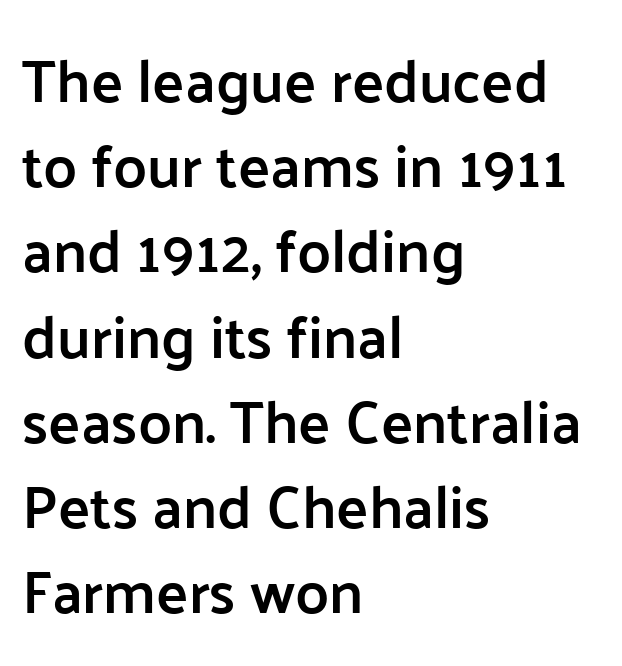
{"serif": "no", "italic": "no", "bold": "semi", "weight": "semibold", "width": "normal", "stroke_contrast": "low", "x_height": "medium", "monospaced": "no", "underline": "no", "align": "left", "line_spacing": "normal", "line_spacing_ratio": 1.42, "letter_spacing": "normal", "letter_spacing_em": 0.0, "glyph_px": 60}
